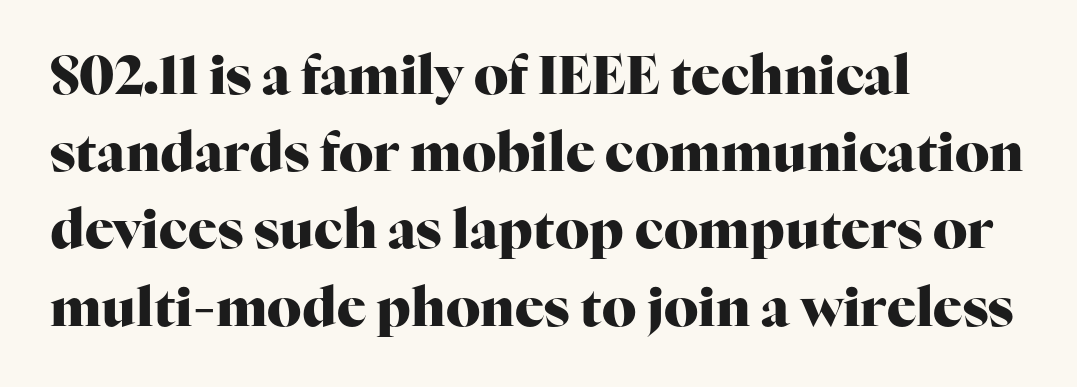
{"serif": "yes", "italic": "no", "bold": "yes", "weight": "heavy", "width": "normal", "stroke_contrast": "high", "x_height": "medium", "monospaced": "no", "underline": "no", "align": "left", "line_spacing": "normal", "line_spacing_ratio": 1.43, "letter_spacing": "normal", "letter_spacing_em": 0.0, "glyph_px": 54}
